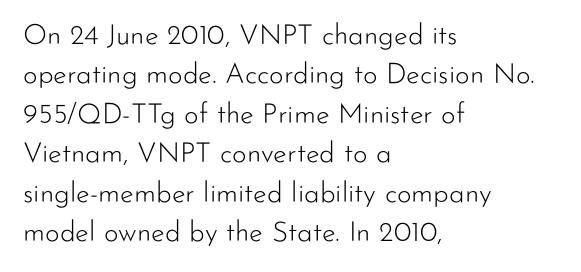
Each line starts at the same left margin while the right side varies. No italicization has been applied; the sample stays upright. Character widths vary here, with narrow letters taking less room than wide ones. The font is comparable to plain body text, perhaps lighter. The letterforms sit shoulder to shoulder at normal distance.
